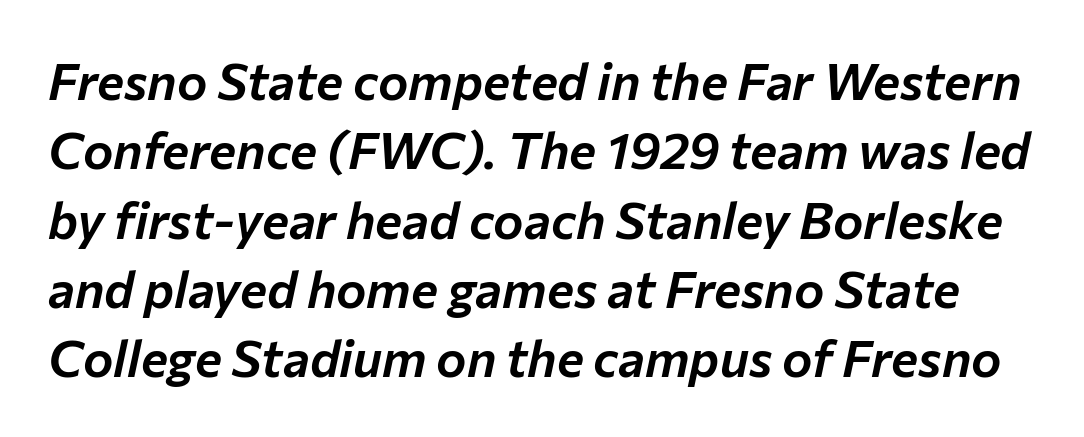
Q: Is the text italic (slanted)? A: Yes, it leans right by about 12 degrees.
Q: Is the text underlined? A: No.
Q: Is the spacing between letters normal or unusually wide? A: Normal.
Q: Is the spacing between lines tight, normal or loose? A: Normal.
Q: Width (condensed, normal, or wide)? A: Normal.
Q: Stroke contrast? A: Low.
Q: x-height? A: Medium.
Q: Monospaced? A: No.
